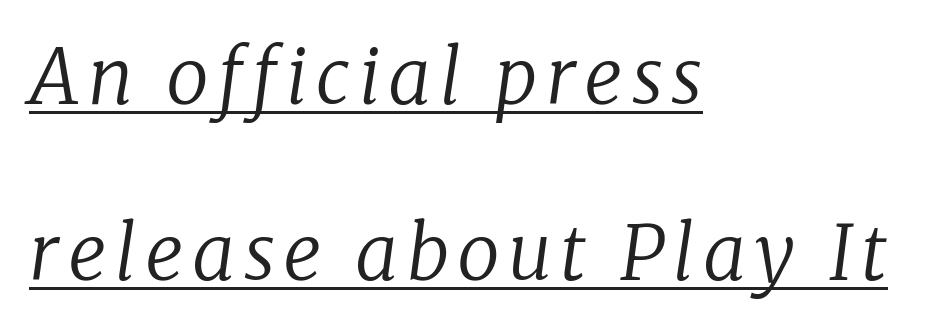
Q: Is the text bold? A: No.
Q: Is the text italic (slanted)? A: Yes, it leans right by about 8 degrees.
Q: Is the typeface a serif or a sans-serif typeface? A: Serif.
Q: Is the text underlined? A: Yes.
Q: How is the paragraph aligned? A: Left-aligned.
Q: Is the spacing between lines tight, normal or loose? A: Loose.
Q: Width (condensed, normal, or wide)? A: Normal.
Q: Stroke contrast? A: Low.
Q: x-height? A: Medium.
Q: Monospaced? A: No.
